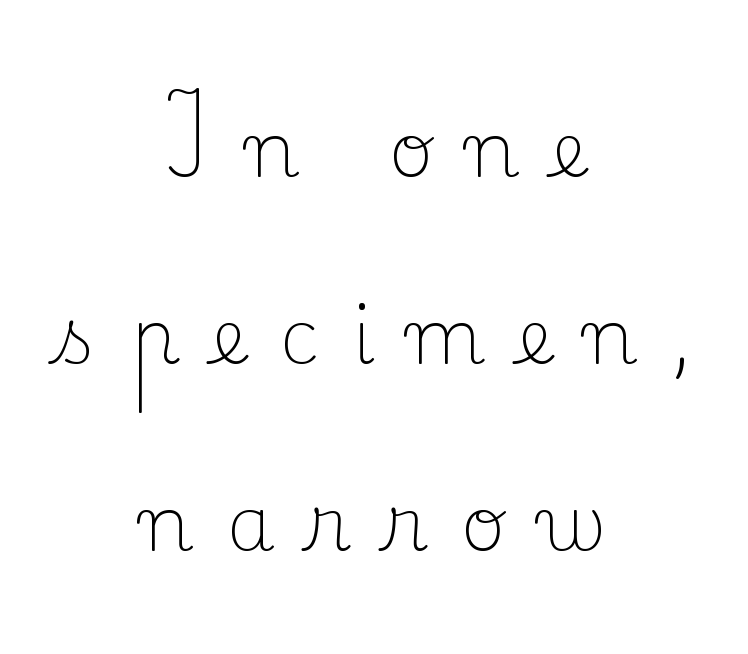
{"serif": "yes", "italic": "no", "bold": "no", "weight": "light", "width": "normal", "stroke_contrast": "low", "x_height": "small", "monospaced": "no", "underline": "no", "align": "center", "line_spacing": "loose", "line_spacing_ratio": 2.43, "letter_spacing": "wide", "letter_spacing_em": 0.43, "glyph_px": 77}
